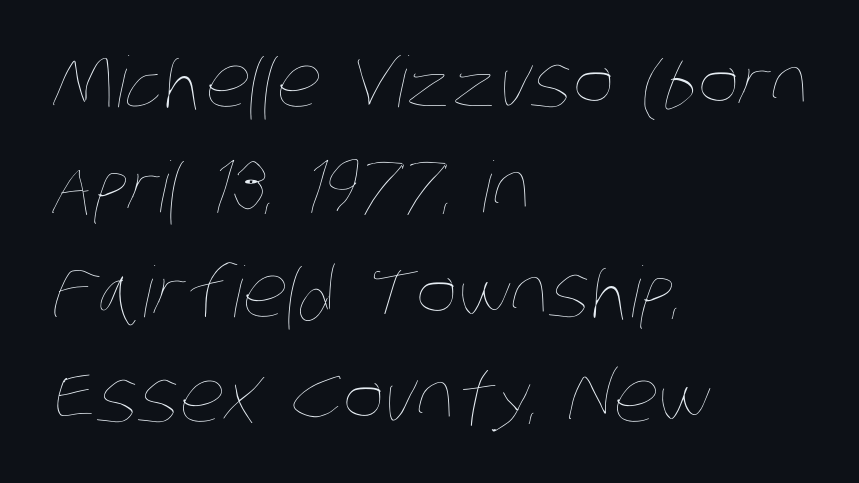
Q: Is the text bold? A: No.
Q: Is the text underlined? A: No.
Q: How is the paragraph aligned? A: Left-aligned.
Q: Is the spacing between letters normal or unusually wide? A: Normal.
Q: Is the spacing between lines tight, normal or loose? A: Normal.
Q: Width (condensed, normal, or wide)? A: Condensed.
Q: Stroke contrast? A: Low.
Q: x-height? A: Large.
Q: Monospaced? A: No.
